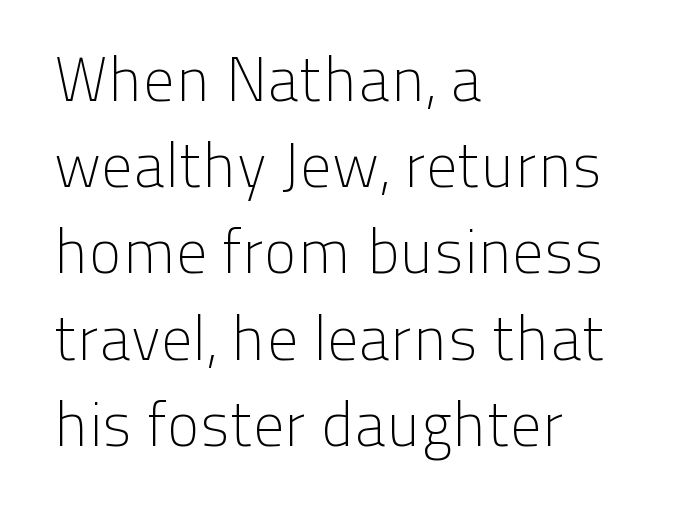
The letters look calm and open, with moderate or lighter stems. Type style note: lacks serifs. Any mark beneath the type? The region is blank. Tracking value appears to be zero — textbook default spacing.
